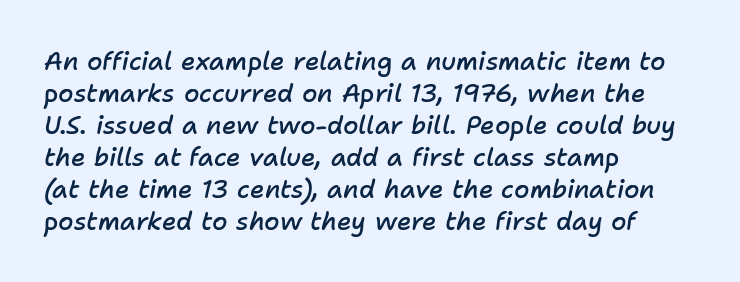
The image shows 25 px text type, italic (leaning right); set left-aligned, normal line spacing (1.28x), normal letter spacing, not underlined.
